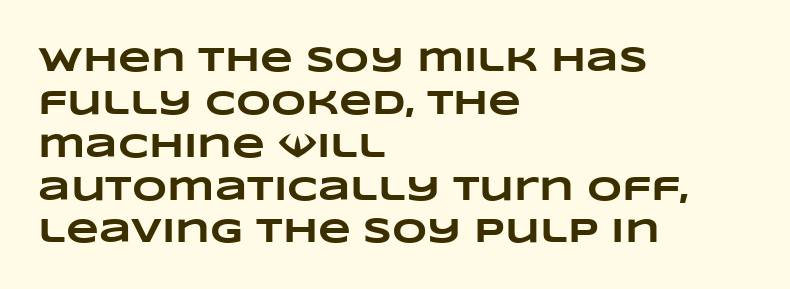
{"bold": "yes", "weight": "heavy", "width": "wide", "stroke_contrast": "low", "x_height": "large", "monospaced": "no", "underline": "no", "align": "left", "line_spacing": "normal", "line_spacing_ratio": 1.26, "letter_spacing": "normal", "letter_spacing_em": 0.0, "glyph_px": 34}
